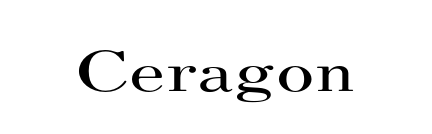
Q: Is the text bold? A: No.
Q: Is the text italic (slanted)? A: No, it is upright.
Q: Is the typeface a serif or a sans-serif typeface? A: Serif.
Q: Is the text underlined? A: No.
Q: Is the spacing between letters normal or unusually wide? A: Normal.
Q: Width (condensed, normal, or wide)? A: Wide.
Q: Stroke contrast? A: High.
Q: x-height? A: Small.
Q: Monospaced? A: No.
